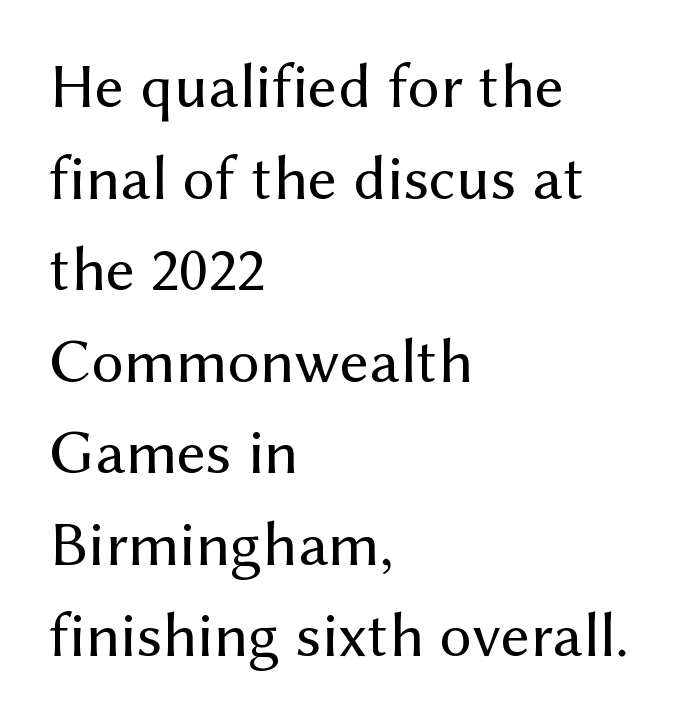
{"serif": "no", "italic": "no", "bold": "no", "weight": "regular", "width": "normal", "stroke_contrast": "medium", "x_height": "medium", "monospaced": "no", "underline": "no", "align": "left", "line_spacing": "normal", "line_spacing_ratio": 1.43, "letter_spacing": "normal", "letter_spacing_em": 0.0, "glyph_px": 64}
